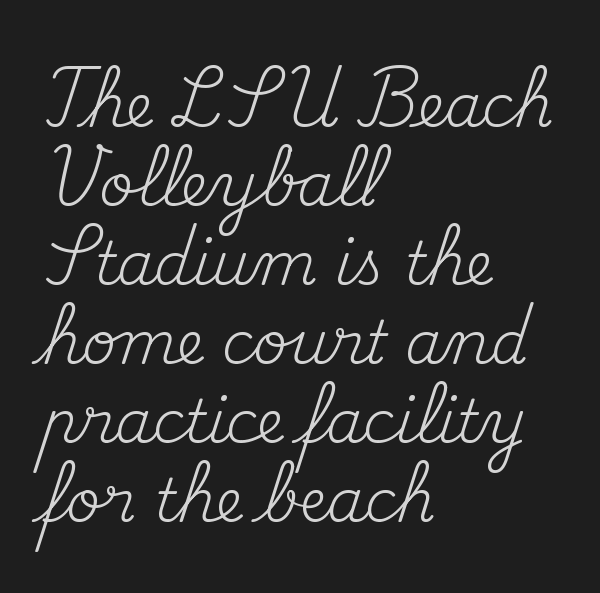
{"serif": "yes", "bold": "no", "weight": "regular", "width": "normal", "stroke_contrast": "medium", "x_height": "small", "monospaced": "no", "underline": "no", "align": "left", "line_spacing": "normal", "line_spacing_ratio": 1.34, "letter_spacing": "normal", "letter_spacing_em": 0.0, "glyph_px": 59}
